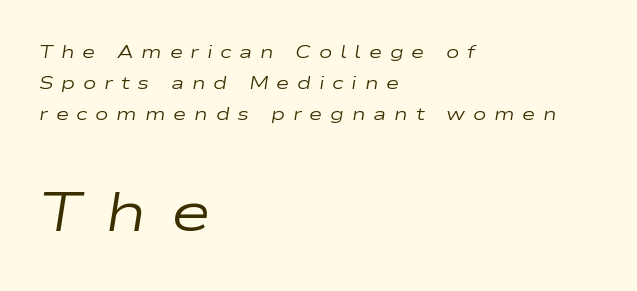
Q: Is the text bold? A: No.
Q: Is the text italic (slanted)? A: Yes, it leans right by about 9 degrees.
Q: Is the text underlined? A: No.
Q: How is the paragraph aligned? A: Left-aligned.
Q: Is the spacing between letters normal or unusually wide? A: Unusually wide.
Q: Which block of text is set in a larger size, the first (top) or the second (bottom)? A: The second (bottom) one.
Q: Width (condensed, normal, or wide)? A: Wide.
Q: Stroke contrast? A: Low.
Q: x-height? A: Medium.
Q: Monospaced? A: No.
